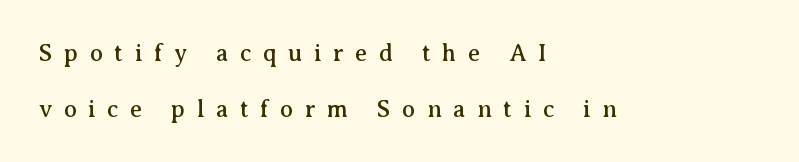
Q: Is the text italic (slanted)? A: No, it is upright.
Q: Is the text underlined? A: No.
Q: How is the paragraph aligned? A: Left-aligned.
Q: Is the spacing between letters normal or unusually wide? A: Unusually wide.
Q: Is the spacing between lines tight, normal or loose? A: Loose.
